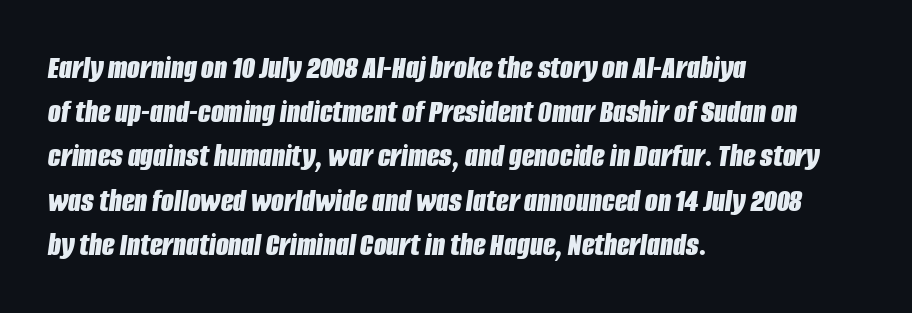
Q: Is the text bold? A: Yes.
Q: Is the text italic (slanted)? A: Yes, it leans right by about 8 degrees.
Q: Is the text underlined? A: No.
Q: How is the paragraph aligned? A: Left-aligned.
Q: Is the spacing between letters normal or unusually wide? A: Normal.
Q: Is the spacing between lines tight, normal or loose? A: Normal.
Q: Width (condensed, normal, or wide)? A: Condensed.
Q: Stroke contrast? A: Low.
Q: x-height? A: Large.
Q: Monospaced? A: No.
